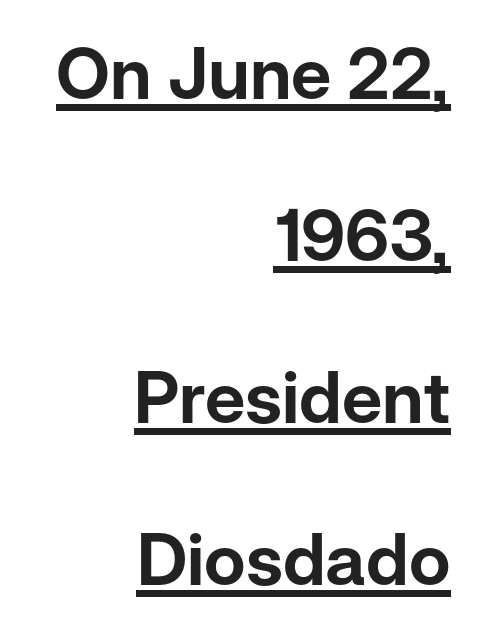
{"serif": "no", "italic": "no", "width": "normal", "stroke_contrast": "low", "x_height": "medium", "monospaced": "no", "underline": "yes", "align": "right", "line_spacing": "loose", "line_spacing_ratio": 2.25, "letter_spacing": "normal", "letter_spacing_em": 0.0, "glyph_px": 72}
